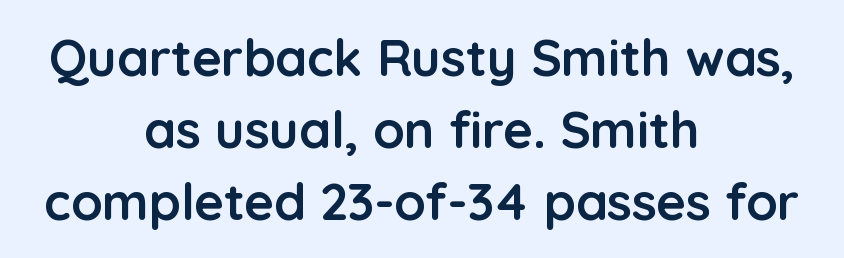
The image shows 51 px semibold sans-serif type, upright; set centered, normal line spacing (1.41x), normal letter spacing, not underlined; low stroke contrast and a medium x-height.
